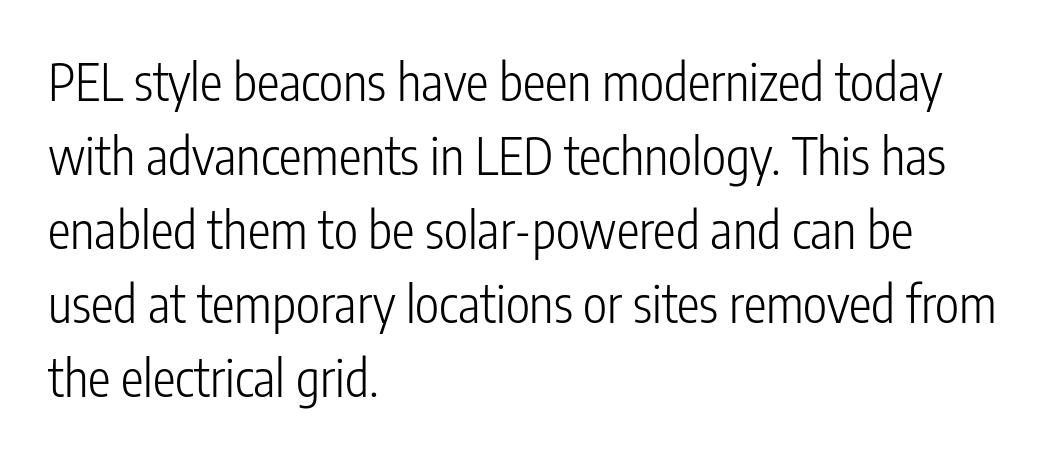
The image shows 51 px light, condensed sans-serif type, upright; set left-aligned, normal line spacing (1.45x), normal letter spacing, not underlined; low stroke contrast and a medium x-height.
